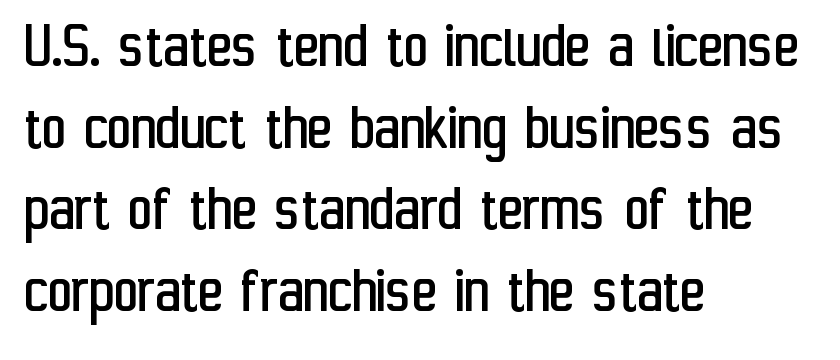
The image shows 67 px regular-weight, condensed sans-serif type, upright; set left-aligned, line spacing 1.22x, normal letter spacing, not underlined; low stroke contrast and a medium x-height.
